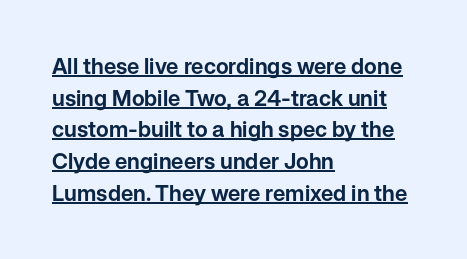
{"italic": "no", "underline": "yes", "align": "left", "line_spacing": "normal", "line_spacing_ratio": 1.44, "letter_spacing": "normal", "letter_spacing_em": 0.0, "glyph_px": 22}
